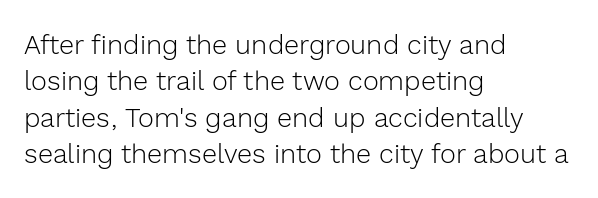
{"italic": "no", "bold": "no", "underline": "no", "align": "left", "line_spacing": "normal", "line_spacing_ratio": 1.35, "letter_spacing": "normal", "letter_spacing_em": 0.0, "glyph_px": 27}
